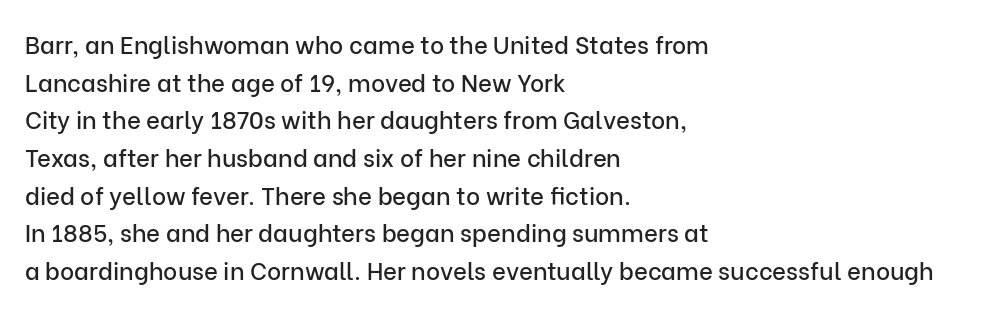
The image shows 24 px text type, upright; set left-aligned, normal line spacing (1.57x), normal letter spacing, not underlined.
